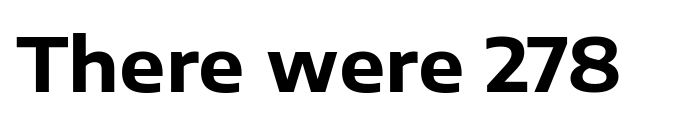
The image shows 73 px heavy sans-serif type, upright; set normal letter spacing, not underlined; low stroke contrast and a medium x-height.
